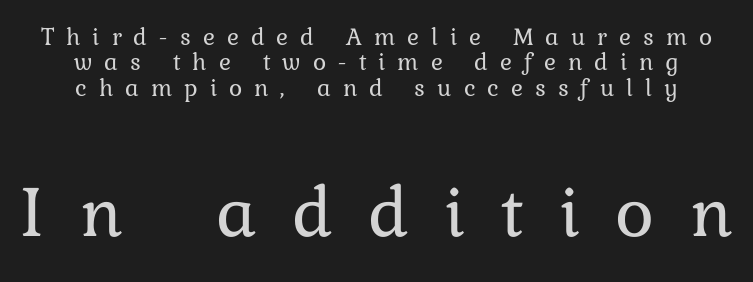
The image shows 74 px regular-weight type, upright; set centered, tight line spacing (1.02x), unusually wide letter spacing (+0.48 em), not underlined; the second (bottom) block is 2.96x larger; low stroke contrast and a medium x-height.
